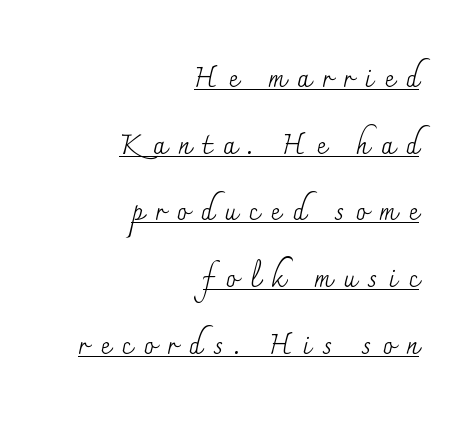
Q: Is the text bold? A: No.
Q: Is the text italic (slanted)? A: Yes.
Q: Is the text underlined? A: Yes.
Q: How is the paragraph aligned? A: Right-aligned.
Q: Is the spacing between letters normal or unusually wide? A: Unusually wide.
Q: Is the spacing between lines tight, normal or loose? A: Loose.
